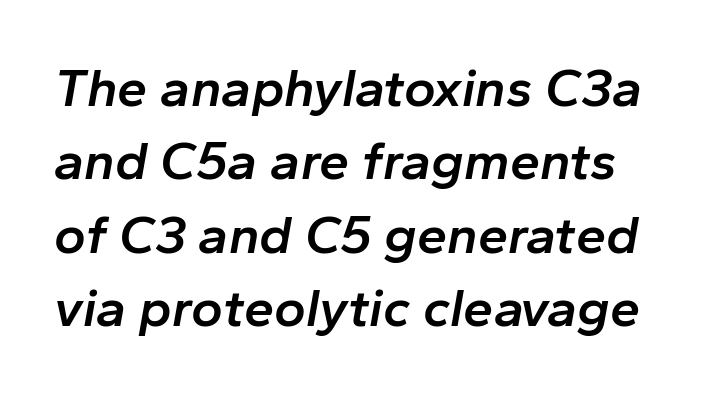
Q: Is the text bold? A: Semi-bold.
Q: Is the text italic (slanted)? A: Yes, it leans right by about 10 degrees.
Q: Is the text underlined? A: No.
Q: Is the spacing between letters normal or unusually wide? A: Normal.
Q: Is the spacing between lines tight, normal or loose? A: Normal.
Q: Width (condensed, normal, or wide)? A: Normal.
Q: Stroke contrast? A: Low.
Q: x-height? A: Medium.
Q: Monospaced? A: No.
